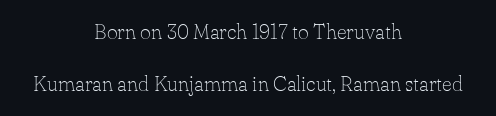
The glyphs are unaccompanied by any horizontal stroke below them. There is no visible air inserted between adjacent glyphs. Posture: vertical. Alignment: centered. Heft: none added — not bold. Compared with typical paragraphs, the rows here are farther apart.
